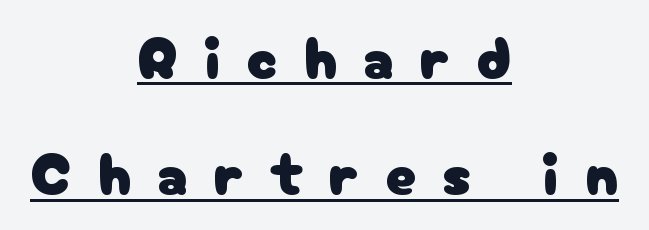
The image shows 60 px sans-serif type, upright; set centered, loose line spacing (1.94x), unusually wide letter spacing (+0.44 em), underlined; low stroke contrast and a medium x-height.
